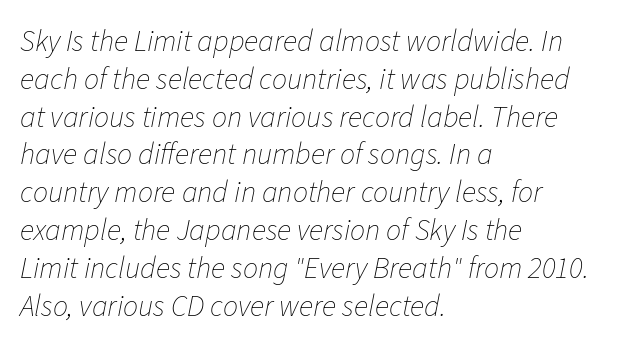
Note the varied advance widths — an 'i' is clearly narrower than an 'm'. The rendering applies a slant to the glyphs. A bare baseline throughout the passage. Stroke thickness stays within the range of a standard reading face or lighter. A classic flush-left, rag-right setting is used for this passage.
